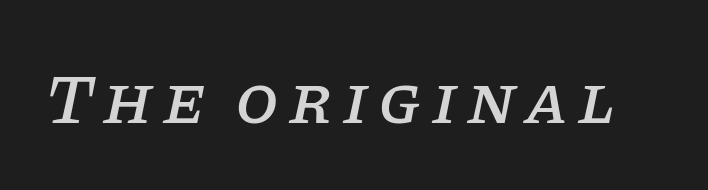
The image shows 70 px serif type, italic (leaning right); set not underlined; low stroke contrast and a large x-height.
